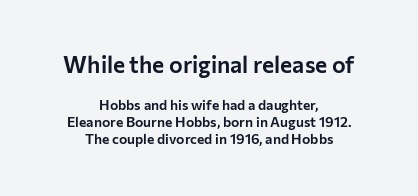
The image shows 23 px text type, upright; set centered, line spacing 1.2x, normal letter spacing, not underlined; the first (top) block is 1.64x larger.
